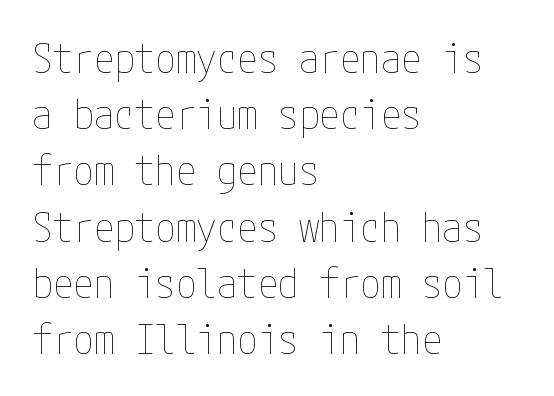
{"italic": "no", "bold": "no", "weight": "thin", "width": "condensed", "stroke_contrast": "low", "x_height": "medium", "underline": "no", "align": "left", "line_spacing": "normal", "line_spacing_ratio": 1.37, "letter_spacing": "normal", "letter_spacing_em": 0.0, "glyph_px": 41}
